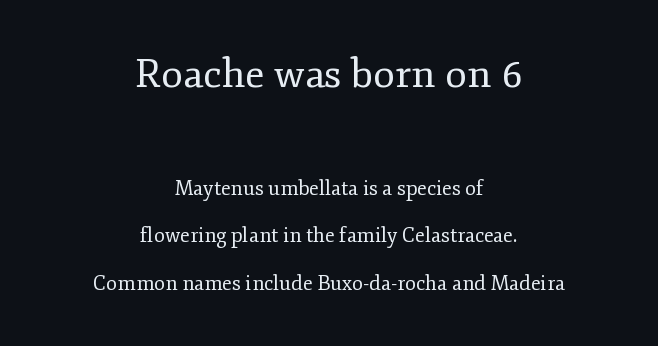
Yep, those are serifs on the letters. These lines stack symmetrically, like a column narrowing and widening about its center. Size hierarchy here favors the leading block over the trailing one. Type without underlining.
